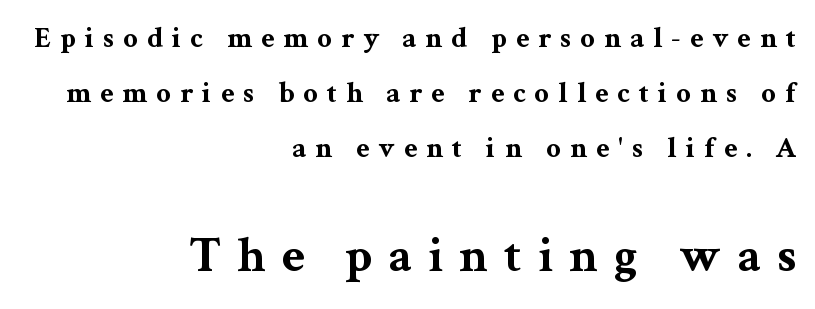
Q: Is the text bold? A: Yes.
Q: Is the text italic (slanted)? A: No, it is upright.
Q: Is the typeface a serif or a sans-serif typeface? A: Serif.
Q: Is the text underlined? A: No.
Q: How is the paragraph aligned? A: Right-aligned.
Q: Is the spacing between letters normal or unusually wide? A: Unusually wide.
Q: Which block of text is set in a larger size, the first (top) or the second (bottom)? A: The second (bottom) one.
Q: Width (condensed, normal, or wide)? A: Wide.
Q: Stroke contrast? A: Medium.
Q: x-height? A: Medium.
Q: Monospaced? A: No.
